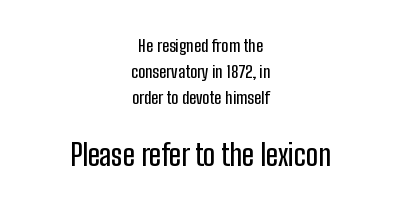
The image shows 29 px condensed sans-serif type, upright; set centered, normal line spacing (1.54x), normal letter spacing, not underlined; the second (bottom) block is 1.71x larger; low stroke contrast and a medium x-height.
